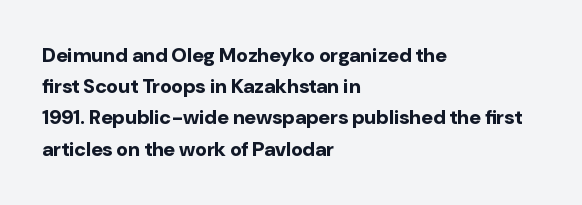
Q: Is the text bold? A: Yes.
Q: Is the text italic (slanted)? A: No, it is upright.
Q: Is the text underlined? A: No.
Q: How is the paragraph aligned? A: Left-aligned.
Q: Is the spacing between letters normal or unusually wide? A: Normal.
Q: Is the spacing between lines tight, normal or loose? A: Normal.
